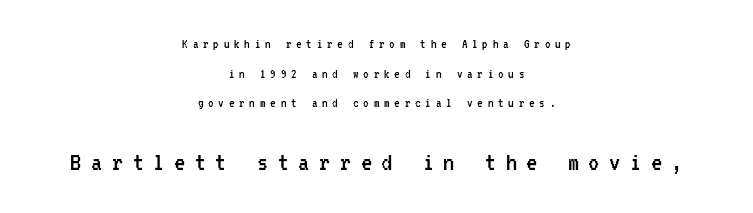
{"serif": "no", "italic": "no", "bold": "no", "weight": "regular", "width": "condensed", "stroke_contrast": "low", "x_height": "medium", "monospaced": "yes", "underline": "no", "align": "center", "line_spacing": "loose", "line_spacing_ratio": 2.12, "letter_spacing": "wide", "letter_spacing_em": 0.34, "larger_block": "second", "size_ratio": 2.0, "glyph_px": 28}
